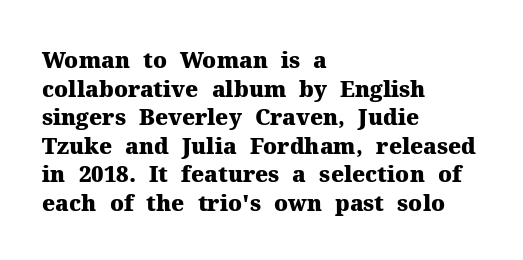
Teacher's note: observe the even left margin — that is flush-left alignment. You can tell it's not italic because the verticals are truly vertical. Words float on clear page, feet unadorned. The letterforms sit shoulder to shoulder at normal distance.
